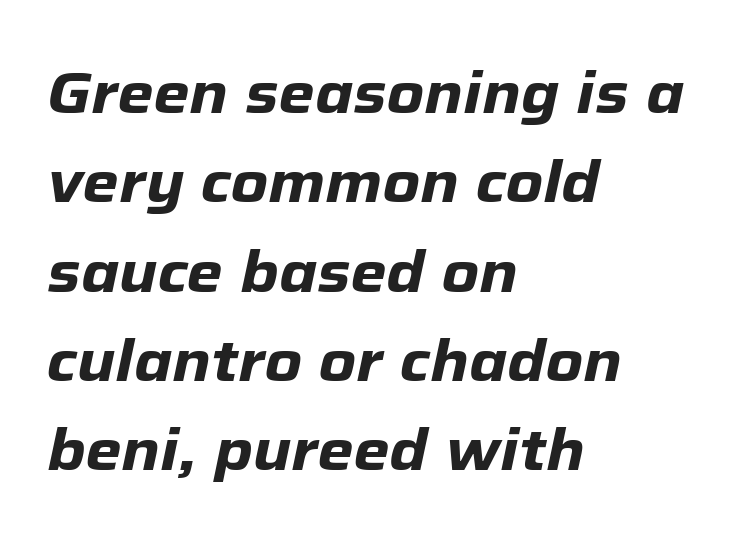
The baseline area is clear. Characters are canted at an angle relative to the baseline's perpendicular. A full-strength bold gives these letters their thick strokes. Typeset ragged right — the left edge is the straight one. The gaps between neighbouring characters are ordinary and unremarkable.
